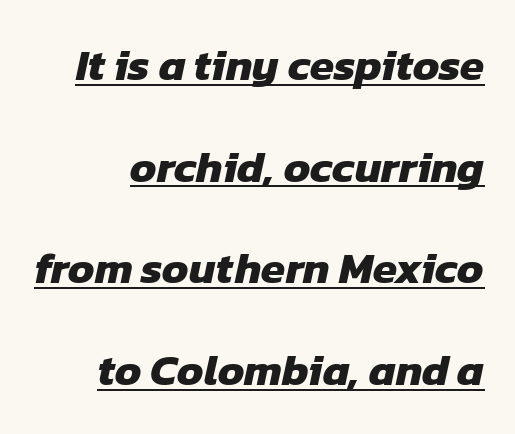
{"serif": "no", "bold": "yes", "weight": "heavy", "width": "normal", "stroke_contrast": "low", "x_height": "medium", "monospaced": "no", "underline": "yes", "line_spacing": "loose", "line_spacing_ratio": 2.31, "letter_spacing": "normal", "letter_spacing_em": 0.0, "glyph_px": 44}
